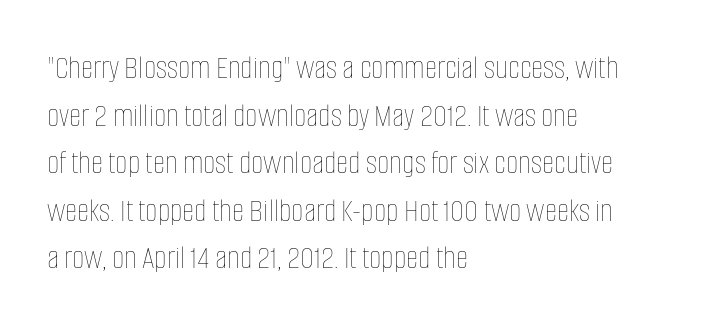
{"italic": "no", "bold": "no", "weight": "thin", "width": "condensed", "stroke_contrast": "low", "x_height": "large", "monospaced": "no", "underline": "no", "align": "left", "line_spacing": "normal", "line_spacing_ratio": 1.4, "letter_spacing": "normal", "letter_spacing_em": 0.0, "glyph_px": 34}
